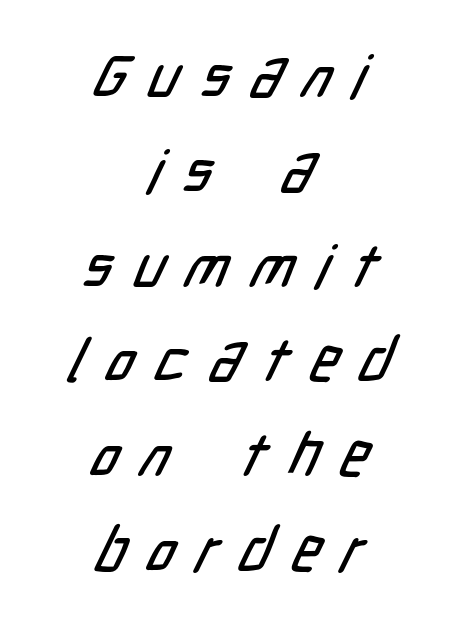
The image shows 60 px condensed sans-serif type; set centered, normal line spacing (1.58x), unusually wide letter spacing (+0.36 em), not underlined; low stroke contrast and a medium x-height.
